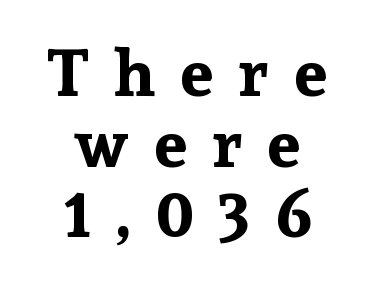
{"serif": "yes", "italic": "no", "bold": "yes", "weight": "bold", "width": "normal", "stroke_contrast": "low", "x_height": "medium", "monospaced": "no", "underline": "no", "align": "center", "line_spacing": "tight", "line_spacing_ratio": 1.07, "letter_spacing": "wide", "letter_spacing_em": 0.38, "glyph_px": 66}
